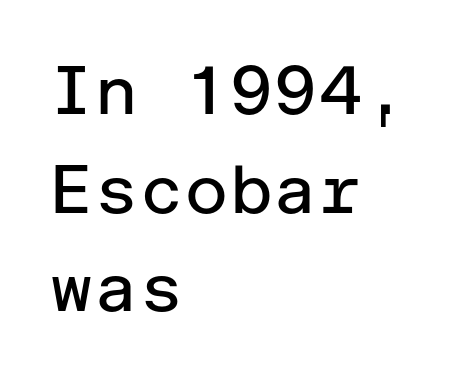
Spacing between characters is what you'd get straight out of the box. One-word summary of the alignment: left. The font is comparable to plain body text, perhaps lighter. A clean baseline with only descenders dipping below it. What kind of face is this? One without serifs — a sans.
